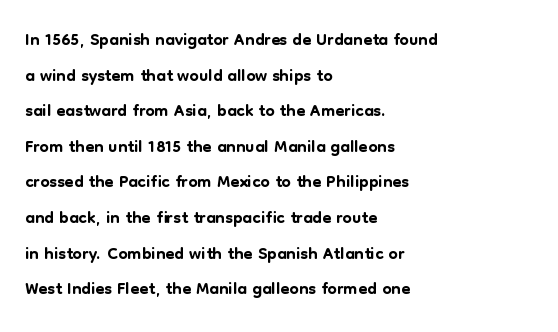
{"italic": "no", "underline": "no", "align": "left", "line_spacing": "normal", "line_spacing_ratio": 1.37, "letter_spacing": "normal", "letter_spacing_em": 0.0, "glyph_px": 26}
